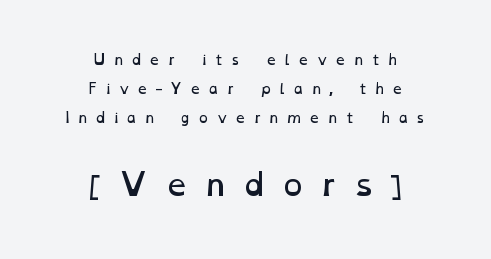
The image shows 30 px regular-weight, wide type; set centered, loose line spacing (2.08x), unusually wide letter spacing (+0.46 em), not underlined; the second (bottom) block is 2.14x larger; low stroke contrast and a medium x-height.
